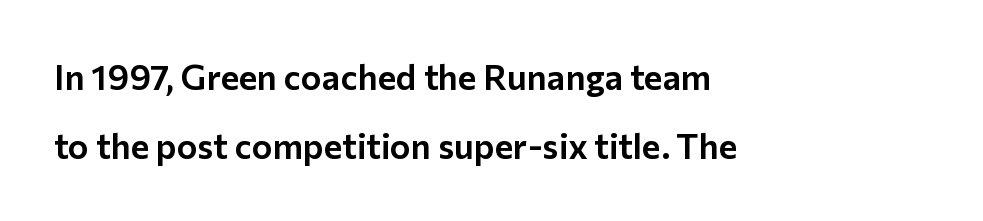
Which margin do the lines hug? The left one — the right edge is uneven. Unlike italic type, these characters show no tilt at all. This sample uses a sans-serif face. Summary of vertical rhythm: relaxed, with wide interline spacing. Do the characters align in a grid? No, the font is proportional. Beneath every word, the page is bare.
